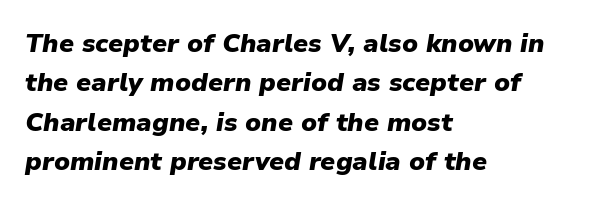
Q: Is the text bold? A: Yes.
Q: Is the text italic (slanted)? A: Yes, it leans right by about 9 degrees.
Q: Is the text underlined? A: No.
Q: How is the paragraph aligned? A: Left-aligned.
Q: Is the spacing between letters normal or unusually wide? A: Normal.
Q: Is the spacing between lines tight, normal or loose? A: Normal.
